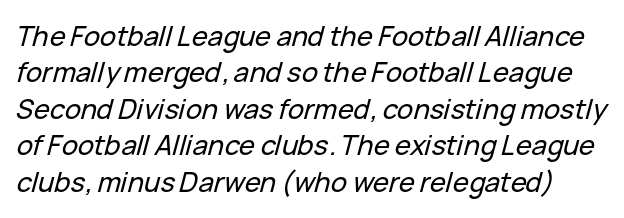
Italic: yes, the glyphs are oblique. Spacing between characters is what you'd get straight out of the box. The space beneath each line is pristine and unruled. The line-height multiplier appears to be the usual default.
